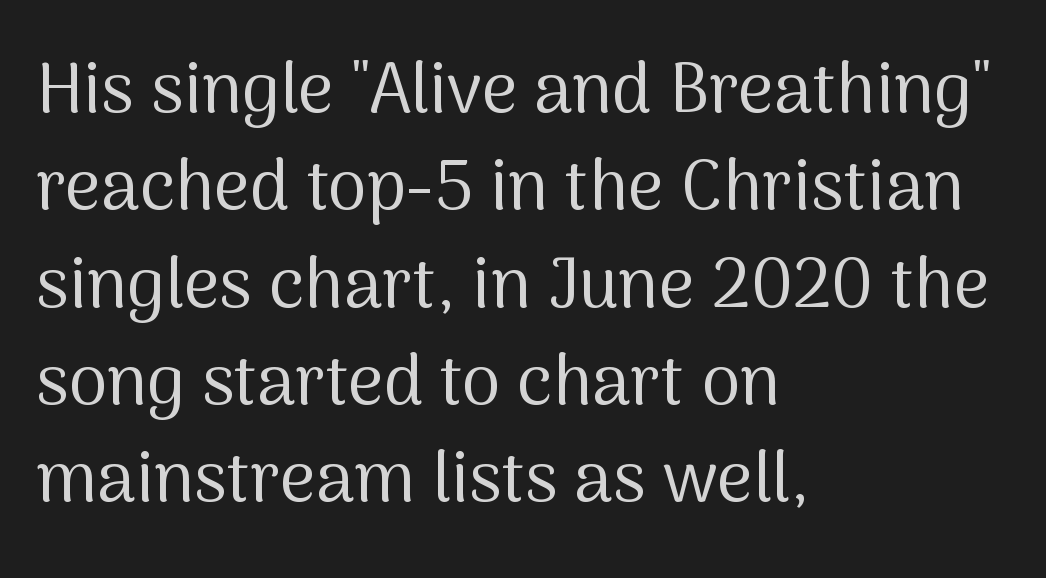
The image shows 70 px regular-weight sans-serif type, upright; set left-aligned, normal line spacing (1.39x), normal letter spacing, not underlined; medium stroke contrast and a medium x-height.
